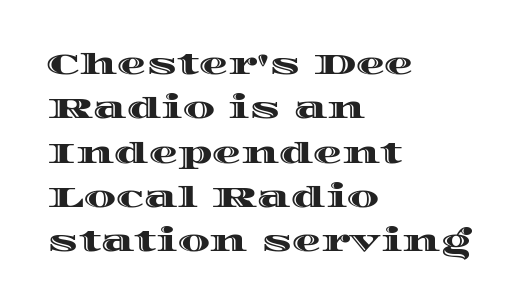
Q: Is the text italic (slanted)? A: No, it is upright.
Q: Is the text underlined? A: No.
Q: How is the paragraph aligned? A: Left-aligned.
Q: Is the spacing between letters normal or unusually wide? A: Normal.
Q: Is the spacing between lines tight, normal or loose? A: Normal.
Q: Width (condensed, normal, or wide)? A: Wide.
Q: x-height? A: Large.
Q: Monospaced? A: No.
